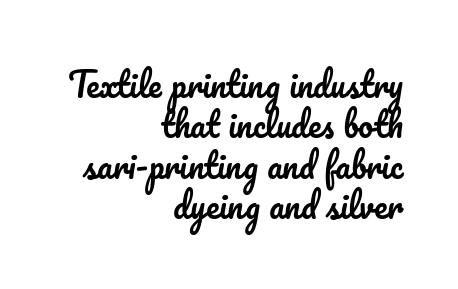
Characters follow at the spacing the type designer built in. A typesetter would call this proportional, since set widths differ per character. Bare-footed words on every line. Horizontally, the lines are justified to the trailing edge only.
